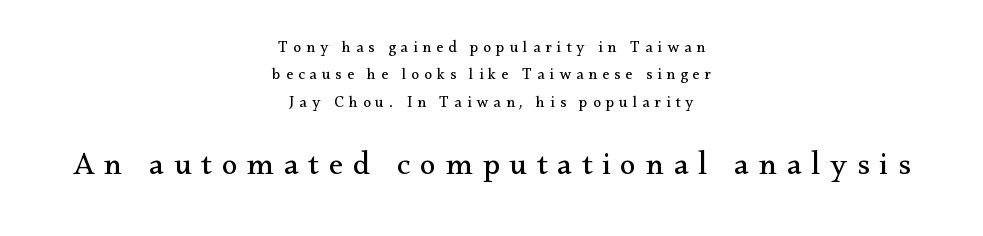
Caption: face not bold, strokes unweighted. The lines are quadded center. Ascenders rise straight up at ninety degrees. These lines have a slow, spaced-out rhythm from letter to letter.
